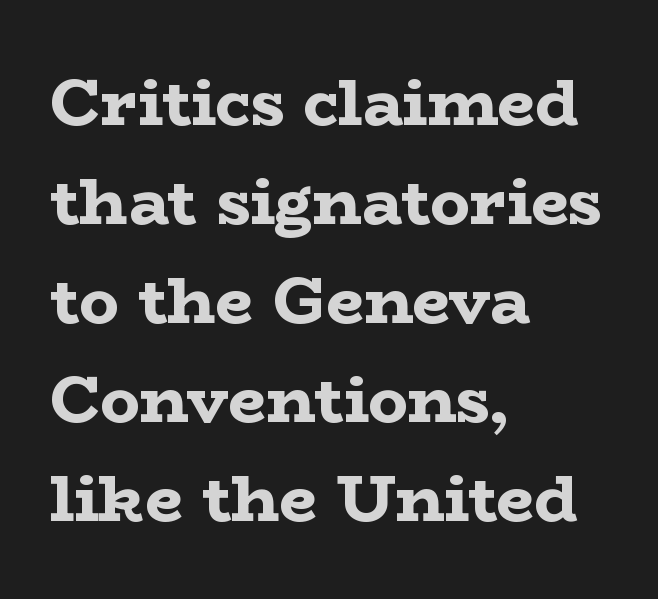
{"serif": "yes", "italic": "no", "bold": "yes", "weight": "bold", "width": "wide", "stroke_contrast": "low", "x_height": "medium", "monospaced": "no", "underline": "no", "align": "left", "line_spacing": "normal", "line_spacing_ratio": 1.5, "letter_spacing": "normal", "letter_spacing_em": 0.0, "glyph_px": 66}
